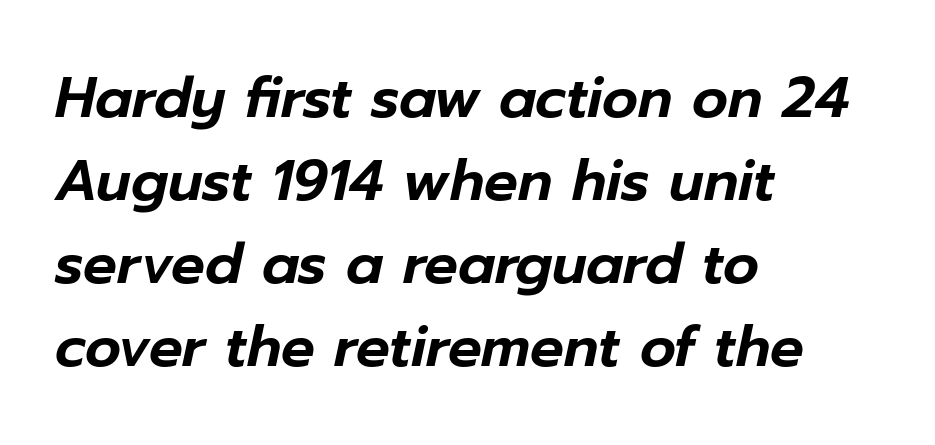
The image shows 56 px text type, italic (leaning right); set left-aligned, normal line spacing (1.48x), normal letter spacing, not underlined; low stroke contrast and a medium x-height.
